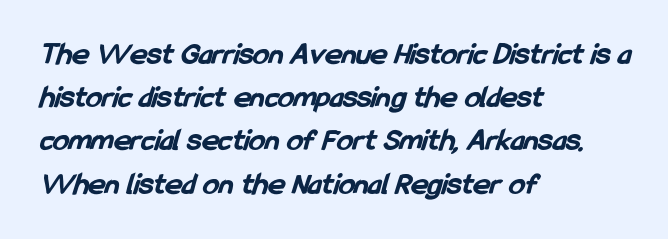
The sample has been set heavy, in full bold. Is the letter spacing exaggerated? No — it looks like the ordinary default. Typeset ragged right — the left edge is the straight one. Check where the strokes stop: nothing finishes them off — pure sans. You could not count columns in this text — the font is proportionally spaced.
